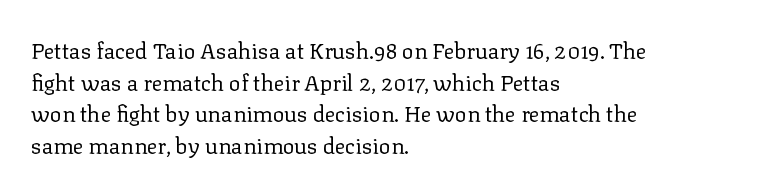
The image shows 22 px text type, upright; set left-aligned, normal line spacing (1.44x), normal letter spacing, not underlined.
